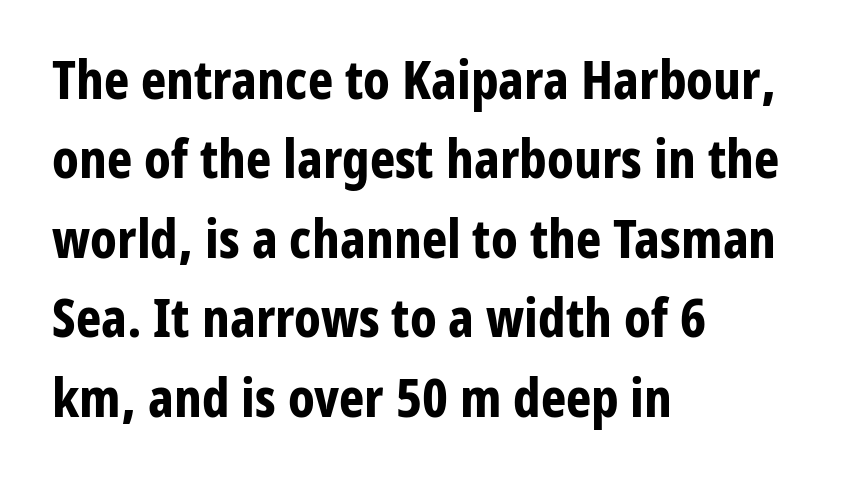
These lines carry a lot of weight — the face is fully bold. Observe the ordinary spacing: letters are neighbours, not strangers. The letters advance in unequal steps, a hallmark of proportional type. Words float on clear page, feet unadorned. Normally led — the rows are evenly, conventionally spaced.
